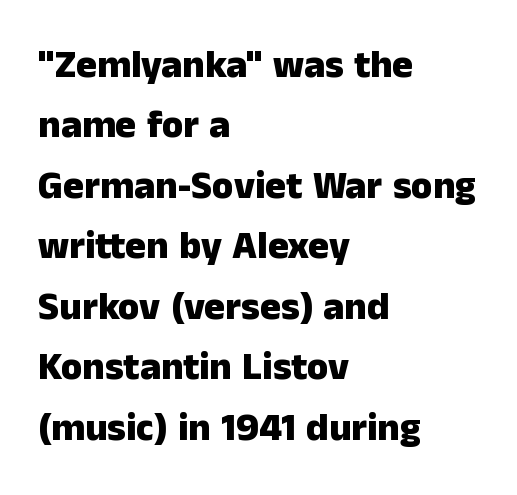
Q: Is the text bold? A: Yes.
Q: Is the text italic (slanted)? A: No, it is upright.
Q: Is the typeface a serif or a sans-serif typeface? A: Sans-serif.
Q: Is the text underlined? A: No.
Q: How is the paragraph aligned? A: Left-aligned.
Q: Is the spacing between letters normal or unusually wide? A: Normal.
Q: Is the spacing between lines tight, normal or loose? A: Normal.
Q: Width (condensed, normal, or wide)? A: Normal.
Q: Stroke contrast? A: Low.
Q: x-height? A: Medium.
Q: Monospaced? A: No.
